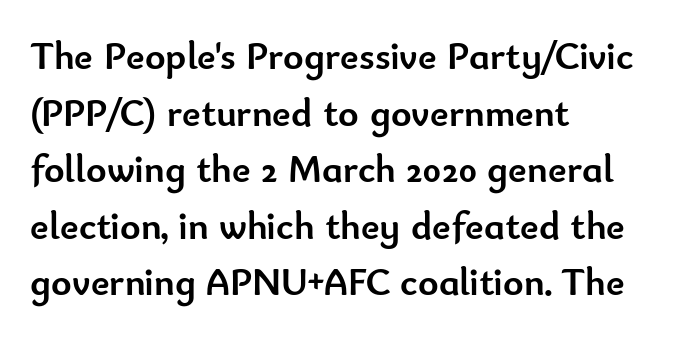
{"serif": "no", "italic": "no", "bold": "yes", "weight": "semibold", "width": "normal", "stroke_contrast": "low", "x_height": "small", "monospaced": "no", "underline": "no", "align": "left", "line_spacing": "normal", "line_spacing_ratio": 1.45, "letter_spacing": "normal", "letter_spacing_em": 0.0, "glyph_px": 39}
